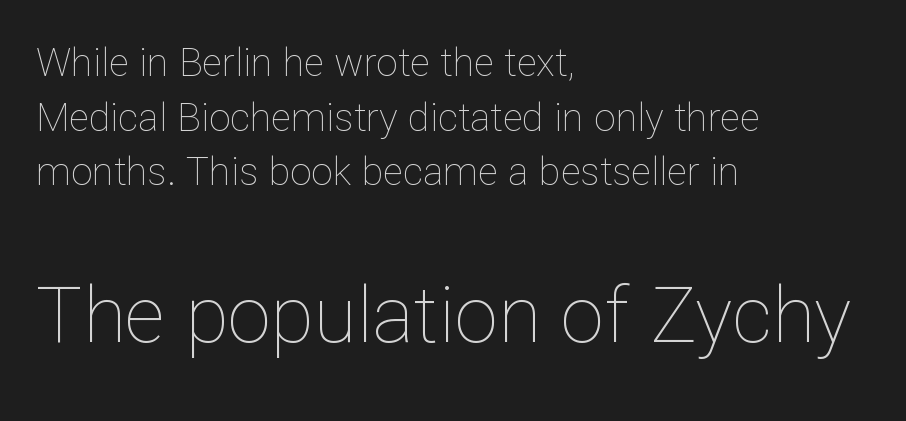
Q: Is the text bold? A: No.
Q: Is the text italic (slanted)? A: No, it is upright.
Q: Is the text underlined? A: No.
Q: How is the paragraph aligned? A: Left-aligned.
Q: Is the spacing between letters normal or unusually wide? A: Normal.
Q: Is the spacing between lines tight, normal or loose? A: Normal.
Q: Which block of text is set in a larger size, the first (top) or the second (bottom)? A: The second (bottom) one.
Q: Width (condensed, normal, or wide)? A: Normal.
Q: Stroke contrast? A: Low.
Q: x-height? A: Medium.
Q: Monospaced? A: No.
